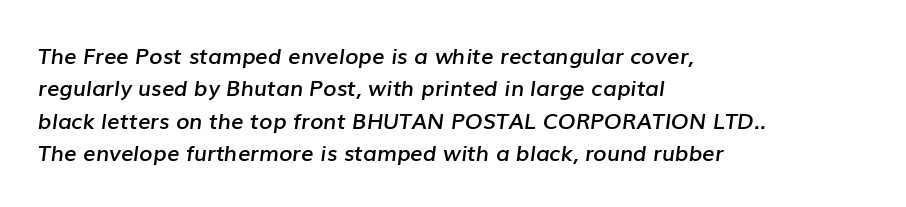
{"italic": "yes", "lean": "right", "slant_degrees": 7, "bold": "semi", "underline": "no", "align": "left", "line_spacing": "normal", "line_spacing_ratio": 1.47, "letter_spacing": "normal", "letter_spacing_em": 0.0, "glyph_px": 22}
